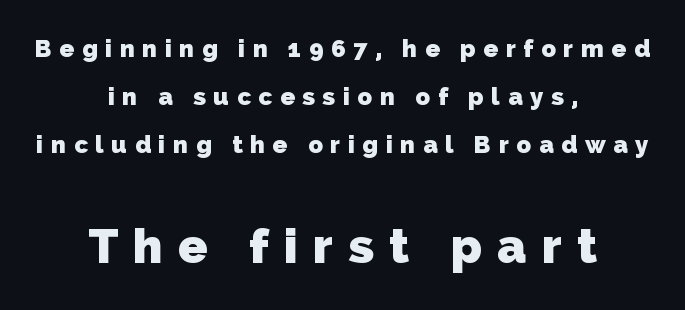
Q: Is the text bold? A: Yes.
Q: Is the typeface a serif or a sans-serif typeface? A: Sans-serif.
Q: Is the text underlined? A: No.
Q: How is the paragraph aligned? A: Centered.
Q: Is the spacing between letters normal or unusually wide? A: Unusually wide.
Q: Is the spacing between lines tight, normal or loose? A: Loose.
Q: Which block of text is set in a larger size, the first (top) or the second (bottom)? A: The second (bottom) one.
Q: Width (condensed, normal, or wide)? A: Normal.
Q: Stroke contrast? A: Low.
Q: x-height? A: Medium.
Q: Monospaced? A: No.
